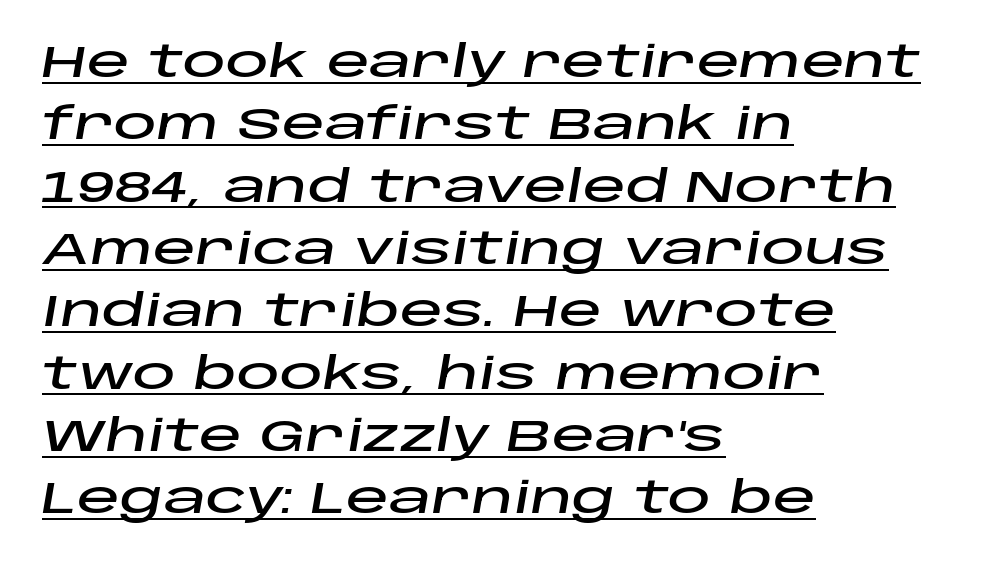
Compared with typical paragraphs, the rows here are spaced about the same. Observe the lean: these are italic letterforms. Teacher's note: observe the even left margin — that is flush-left alignment. This rendering features underlined lettering. Short note: letters normally spaced. The face used here is proportionally spaced, like ordinary book or web type.
